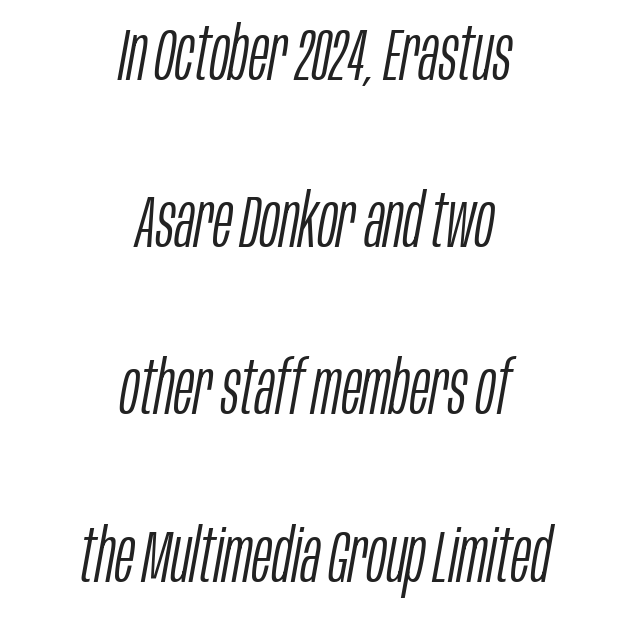
Q: Is the text bold? A: No.
Q: Is the text italic (slanted)? A: Yes, it leans right by about 10 degrees.
Q: Is the text underlined? A: No.
Q: How is the paragraph aligned? A: Centered.
Q: Is the spacing between letters normal or unusually wide? A: Normal.
Q: Is the spacing between lines tight, normal or loose? A: Loose.
Q: Width (condensed, normal, or wide)? A: Condensed.
Q: Stroke contrast? A: Low.
Q: x-height? A: Large.
Q: Monospaced? A: No.
